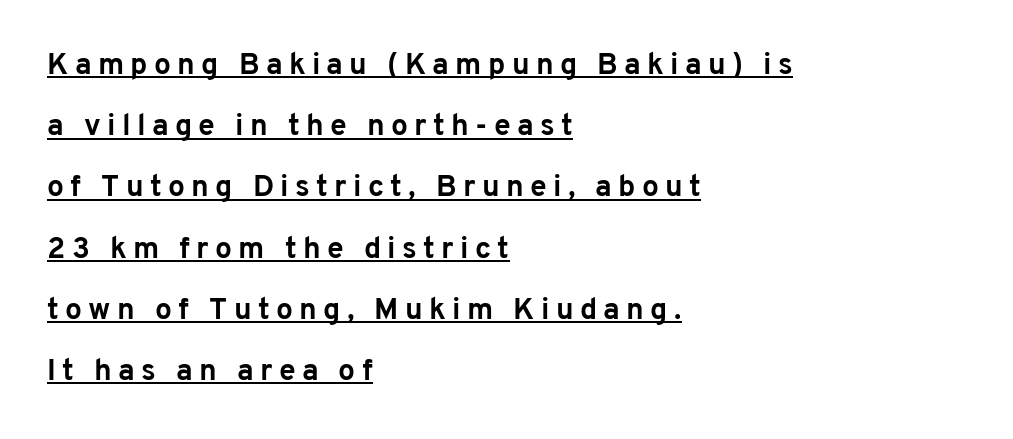
The image shows 30 px bold sans-serif type, upright; set left-aligned, loose line spacing (2.04x), unusually wide letter spacing (+0.21 em), underlined; low stroke contrast and a medium x-height.
